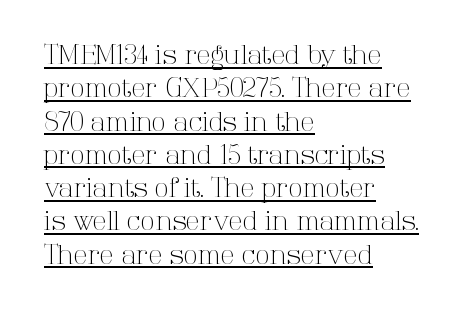
Characters follow at the spacing the type designer built in. Notice how a bar underscores the lettering throughout. The font's upright variant was chosen for this text. Line spacing here is normal. The passage shown is not bold in any degree.
